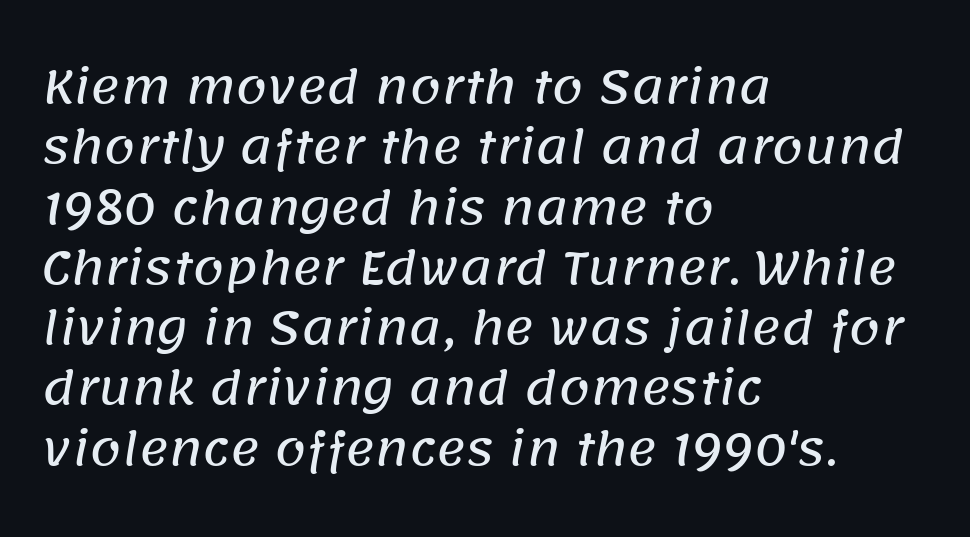
Q: Is the typeface a serif or a sans-serif typeface? A: Sans-serif.
Q: Is the text underlined? A: No.
Q: How is the paragraph aligned? A: Left-aligned.
Q: Is the spacing between letters normal or unusually wide? A: Normal.
Q: Is the spacing between lines tight, normal or loose? A: Normal.
Q: Width (condensed, normal, or wide)? A: Normal.
Q: Stroke contrast? A: Low.
Q: x-height? A: Large.
Q: Monospaced? A: No.
